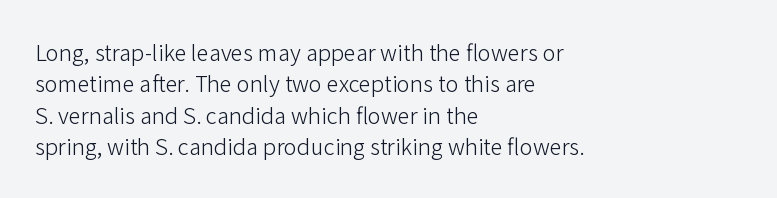
Q: Is the text bold? A: No.
Q: Is the text italic (slanted)? A: No, it is upright.
Q: Is the text underlined? A: No.
Q: How is the paragraph aligned? A: Left-aligned.
Q: Is the spacing between letters normal or unusually wide? A: Normal.
Q: Is the spacing between lines tight, normal or loose? A: Normal.
